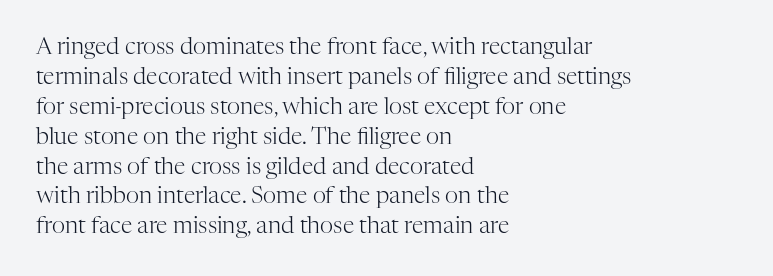
The image shows 23 px text type, upright; set left-aligned, normal line spacing (1.3x), normal letter spacing, not underlined.
